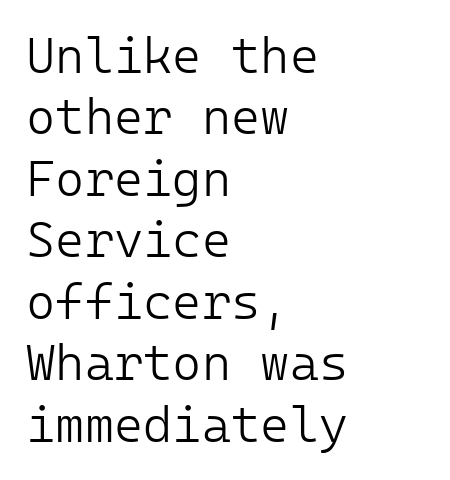
Q: Is the text bold? A: No.
Q: Is the text italic (slanted)? A: No, it is upright.
Q: Is the typeface a serif or a sans-serif typeface? A: Sans-serif.
Q: Is the text underlined? A: No.
Q: How is the paragraph aligned? A: Left-aligned.
Q: Is the spacing between letters normal or unusually wide? A: Normal.
Q: Width (condensed, normal, or wide)? A: Normal.
Q: Stroke contrast? A: Low.
Q: x-height? A: Medium.
